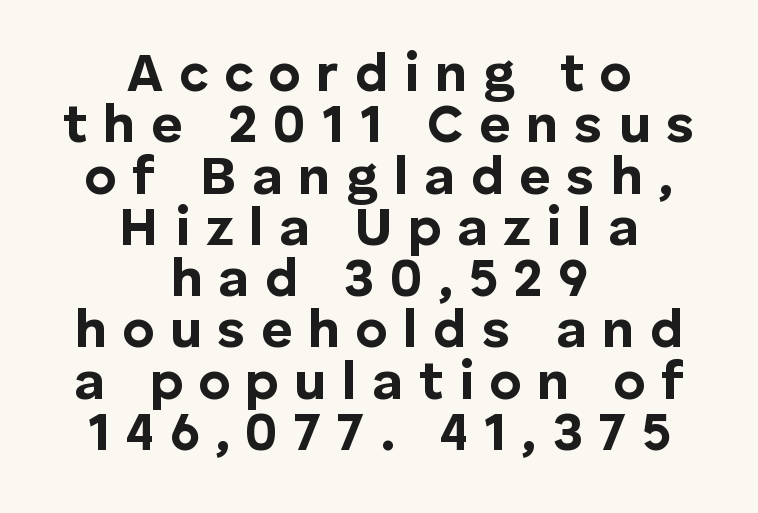
Q: Is the text bold? A: Yes.
Q: Is the text italic (slanted)? A: No, it is upright.
Q: Is the typeface a serif or a sans-serif typeface? A: Sans-serif.
Q: Is the text underlined? A: No.
Q: How is the paragraph aligned? A: Centered.
Q: Is the spacing between letters normal or unusually wide? A: Unusually wide.
Q: Is the spacing between lines tight, normal or loose? A: Tight.
Q: Width (condensed, normal, or wide)? A: Normal.
Q: Stroke contrast? A: Low.
Q: x-height? A: Medium.
Q: Monospaced? A: No.
